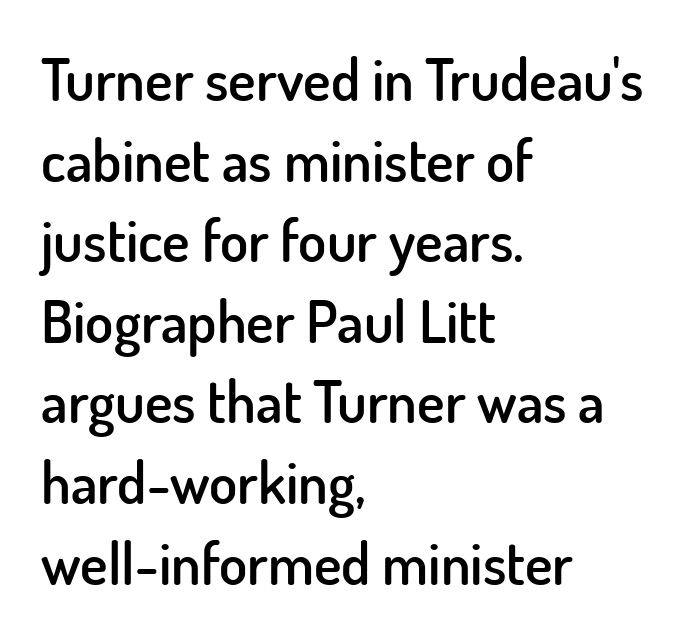
{"serif": "no", "italic": "no", "bold": "semi", "weight": "semibold", "width": "normal", "stroke_contrast": "low", "x_height": "small", "monospaced": "no", "underline": "no", "align": "left", "line_spacing": "normal", "line_spacing_ratio": 1.39, "letter_spacing": "normal", "letter_spacing_em": 0.0, "glyph_px": 58}
